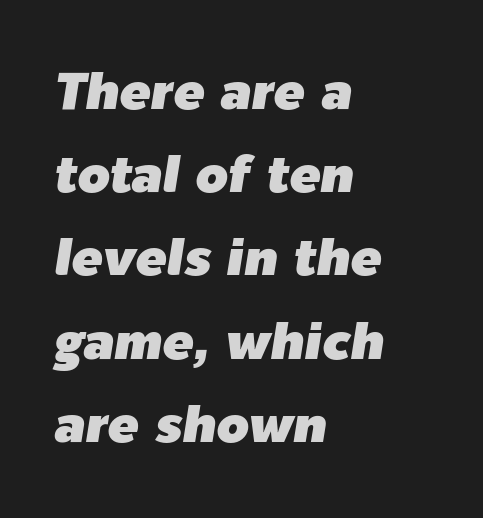
{"italic": "yes", "lean": "right", "slant_degrees": 9, "width": "normal", "stroke_contrast": "low", "x_height": "medium", "monospaced": "no", "underline": "no", "align": "left", "line_spacing": "normal", "line_spacing_ratio": 1.6, "letter_spacing": "normal", "letter_spacing_em": 0.0, "glyph_px": 52}
